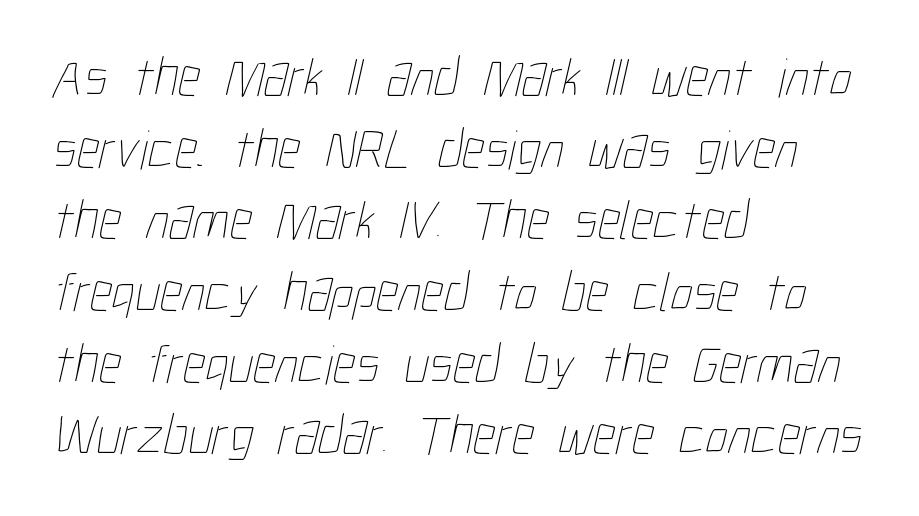
The image shows 56 px thin, condensed type; set left-aligned, normal line spacing (1.28x), normal letter spacing, not underlined; low stroke contrast and a medium x-height.
